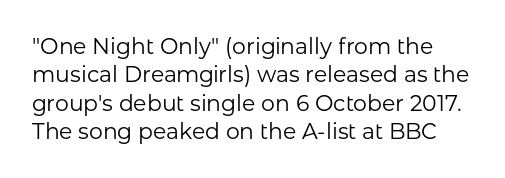
Does the lettering tilt? It doesn't — this is upright. Does extra space separate the letters? No, they use regular spacing. Whoever set this chose a conventional vertical rhythm. The foot of each line stays bare and open. The font sits on the lighter half of the weight spectrum, regular included.
